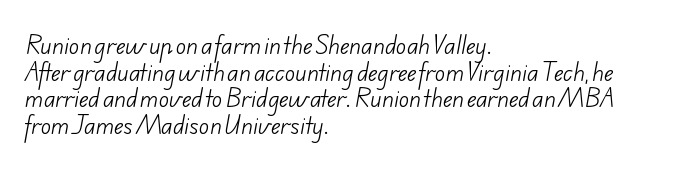
Is the stroke heavy? The answer is a plain regular-or-lighter. Any mark beneath the type? The region is blank. The face used here is rendered with its standard letterfit. Leftover space on each line is placed entirely after the last word.
